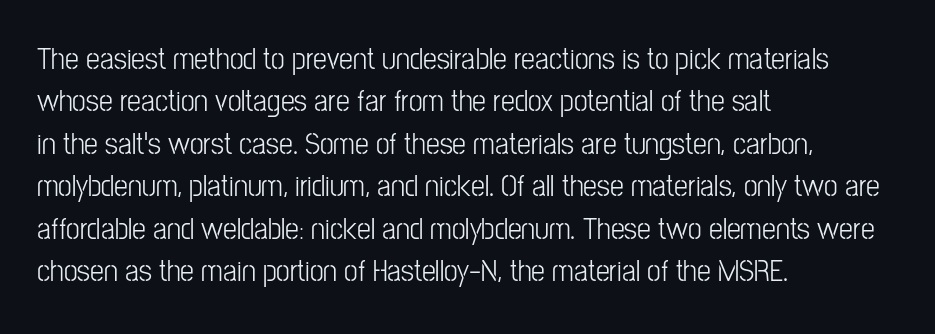
{"serif": "no", "italic": "no", "bold": "no", "weight": "light", "width": "condensed", "stroke_contrast": "low", "x_height": "medium", "monospaced": "no", "underline": "no", "align": "left", "line_spacing": "normal", "line_spacing_ratio": 1.37, "letter_spacing": "normal", "letter_spacing_em": 0.0, "glyph_px": 31}
